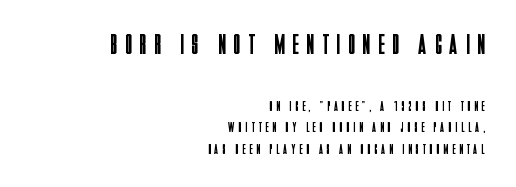
{"serif": "no", "italic": "no", "bold": "no", "weight": "regular", "width": "condensed", "stroke_contrast": "low", "x_height": "large", "monospaced": "no", "underline": "no", "align": "right", "line_spacing": "normal", "line_spacing_ratio": 1.54, "letter_spacing": "wide", "letter_spacing_em": 0.29, "larger_block": "first", "size_ratio": 2.07, "glyph_px": 29}
